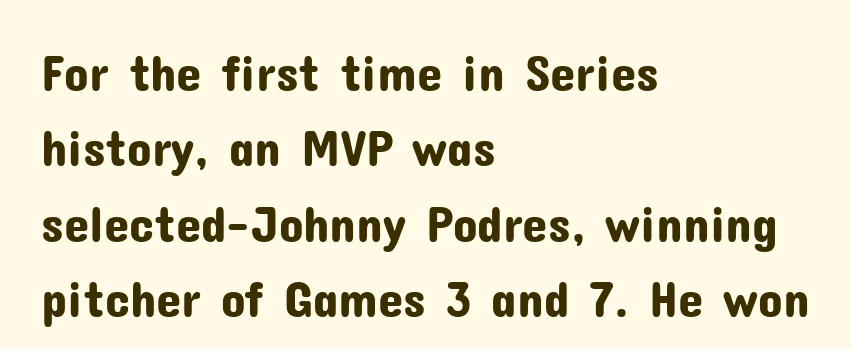
{"serif": "no", "italic": "no", "width": "normal", "stroke_contrast": "low", "x_height": "medium", "monospaced": "no", "underline": "no", "align": "left", "line_spacing": "normal", "line_spacing_ratio": 1.48, "letter_spacing": "normal", "letter_spacing_em": 0.0, "glyph_px": 51}
